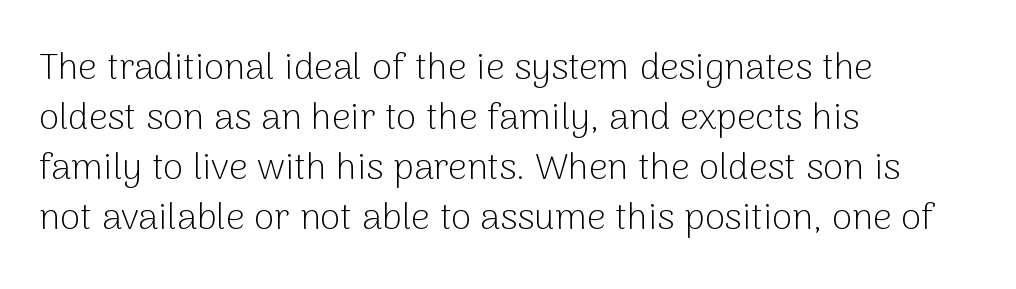
Q: Is the text bold? A: No.
Q: Is the text italic (slanted)? A: No, it is upright.
Q: Is the typeface a serif or a sans-serif typeface? A: Sans-serif.
Q: Is the text underlined? A: No.
Q: How is the paragraph aligned? A: Left-aligned.
Q: Is the spacing between letters normal or unusually wide? A: Normal.
Q: Is the spacing between lines tight, normal or loose? A: Normal.
Q: Width (condensed, normal, or wide)? A: Normal.
Q: Stroke contrast? A: Low.
Q: x-height? A: Medium.
Q: Monospaced? A: No.
